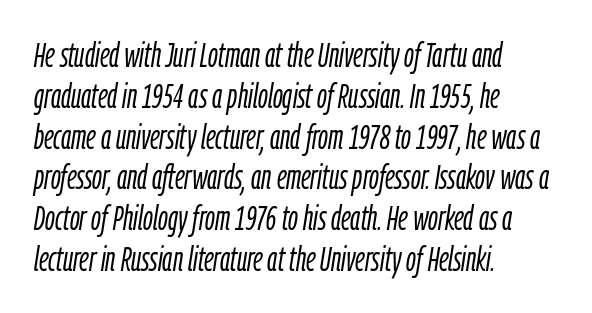
{"italic": "yes", "lean": "right", "slant_degrees": 9, "bold": "no", "weight": "light", "width": "condensed", "stroke_contrast": "low", "x_height": "medium", "monospaced": "no", "underline": "no", "align": "left", "line_spacing_ratio": 1.2, "letter_spacing": "normal", "letter_spacing_em": 0.0, "glyph_px": 34}
